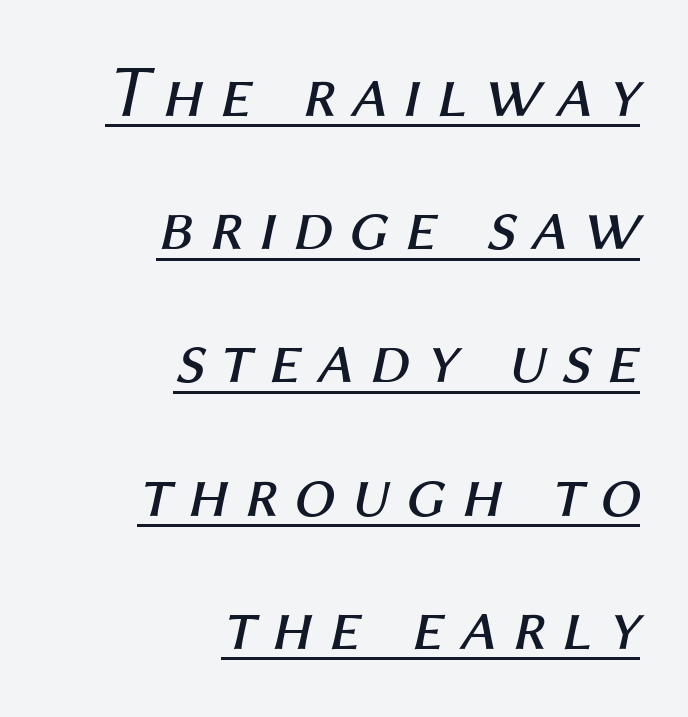
Notice how a bar underscores the lettering throughout. These lines are set flush right with a ragged left edge. A typesetter would call this proportional, since set widths differ per character. Weight: in the light-to-regular range. The letterforms stand isolated, each surrounded by extra space.
